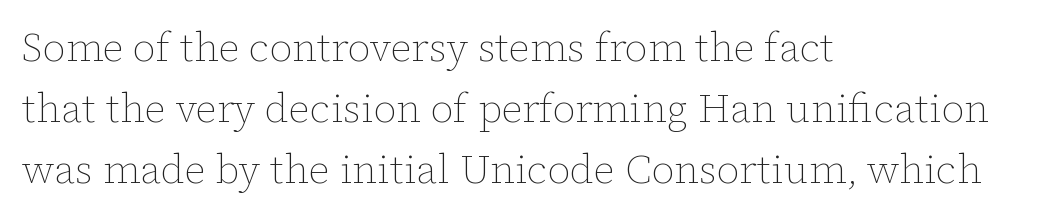
The image shows 40 px thin type, upright; set left-aligned, normal line spacing (1.53x), normal letter spacing, not underlined; low stroke contrast and a medium x-height.
